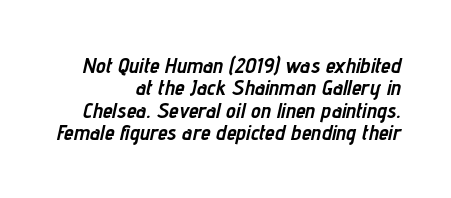
{"italic": "yes", "lean": "right", "slant_degrees": 12, "bold": "yes", "underline": "no", "align": "right", "line_spacing": "tight", "line_spacing_ratio": 1.02, "letter_spacing": "normal", "letter_spacing_em": 0.0, "glyph_px": 22}
